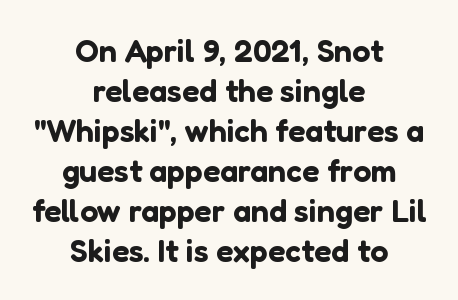
The image shows 32 px sans-serif type, upright; set centered, normal line spacing (1.25x), normal letter spacing, not underlined; low stroke contrast and a medium x-height.
